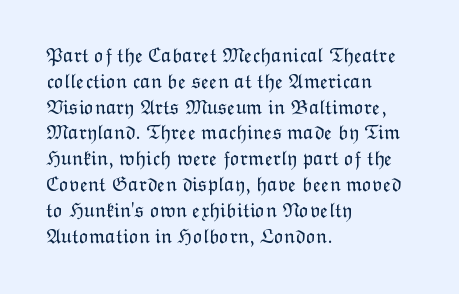
{"italic": "no", "bold": "no", "underline": "no", "align": "left", "line_spacing_ratio": 1.23, "letter_spacing": "normal", "letter_spacing_em": 0.0, "glyph_px": 21}
